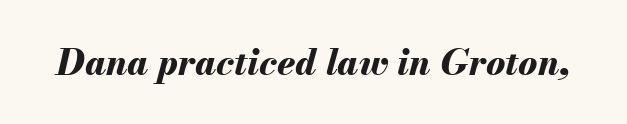
The passage shown is typed in a proportional face where columns would drift. This rendering features lettering with no underline. Observe the ordinary spacing: letters are neighbours, not strangers. Emphasis by weight is at full strength: bold. The text carries the slant typical of an italic or oblique font.
